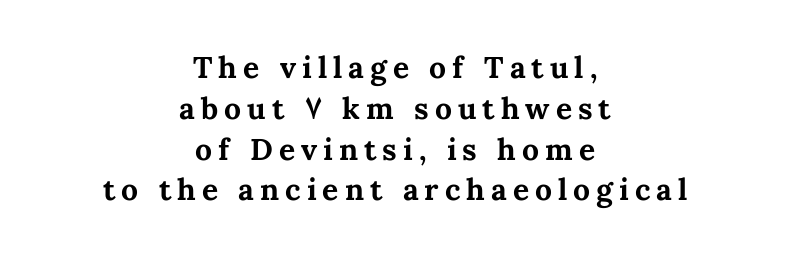
{"italic": "no", "bold": "yes", "weight": "bold", "width": "normal", "stroke_contrast": "medium", "x_height": "medium", "monospaced": "no", "underline": "no", "align": "center", "line_spacing": "normal", "line_spacing_ratio": 1.36, "letter_spacing": "wide", "letter_spacing_em": 0.2, "glyph_px": 30}
